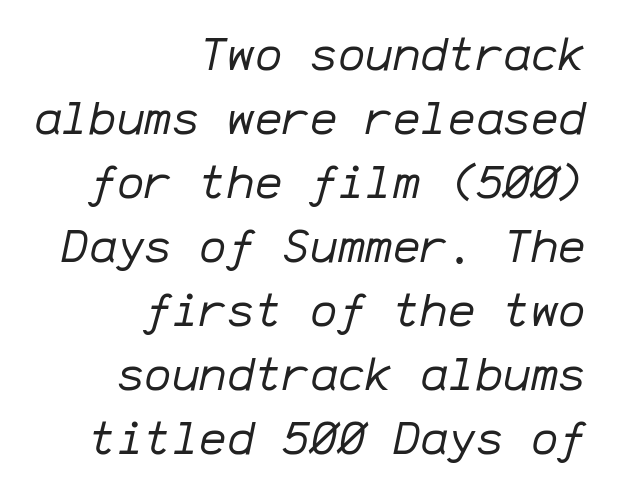
Q: Is the text bold? A: No.
Q: Is the text italic (slanted)? A: Yes, it leans right by about 12 degrees.
Q: Is the text underlined? A: No.
Q: How is the paragraph aligned? A: Right-aligned.
Q: Is the spacing between letters normal or unusually wide? A: Normal.
Q: Is the spacing between lines tight, normal or loose? A: Normal.
Q: Width (condensed, normal, or wide)? A: Normal.
Q: Stroke contrast? A: Low.
Q: x-height? A: Medium.
Q: Monospaced? A: Yes.
